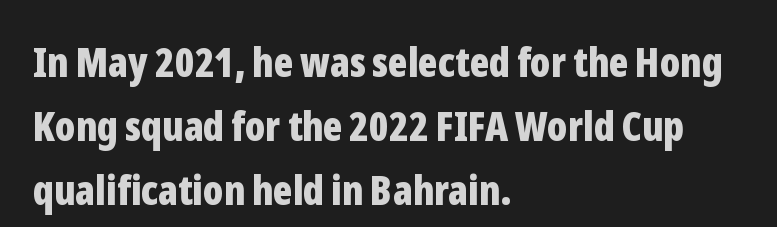
Rule under the text: the space is simply empty. Heavy, bold letterforms. One-word summary of the alignment: left. Note: no serifs on the glyphs. In terms of posture, this sample is upright.
